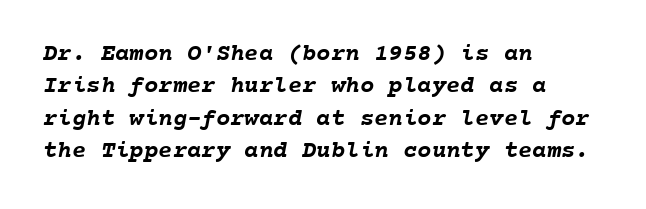
Q: Is the text bold? A: Yes.
Q: Is the text underlined? A: No.
Q: How is the paragraph aligned? A: Left-aligned.
Q: Is the spacing between letters normal or unusually wide? A: Normal.
Q: Is the spacing between lines tight, normal or loose? A: Normal.
